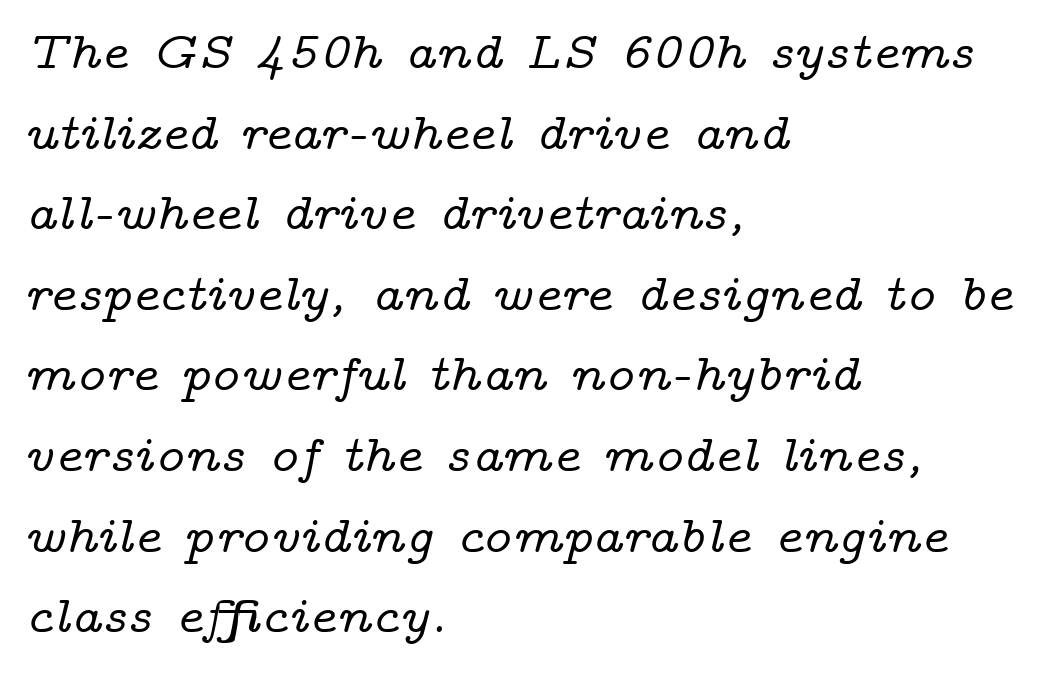
Q: Is the text italic (slanted)? A: Yes, it leans right by about 14 degrees.
Q: Is the typeface a serif or a sans-serif typeface? A: Serif.
Q: Is the text underlined? A: No.
Q: How is the paragraph aligned? A: Left-aligned.
Q: Is the spacing between letters normal or unusually wide? A: Normal.
Q: Is the spacing between lines tight, normal or loose? A: Normal.
Q: Width (condensed, normal, or wide)? A: Wide.
Q: Stroke contrast? A: Low.
Q: x-height? A: Medium.
Q: Monospaced? A: No.
